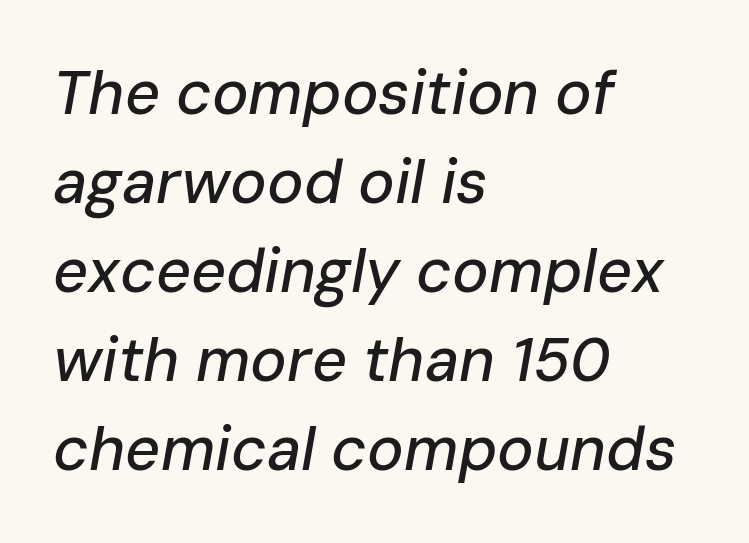
{"italic": "yes", "lean": "right", "slant_degrees": 10, "width": "normal", "stroke_contrast": "low", "x_height": "medium", "monospaced": "no", "underline": "no", "align": "left", "line_spacing": "normal", "line_spacing_ratio": 1.46, "letter_spacing": "normal", "letter_spacing_em": 0.0, "glyph_px": 61}
